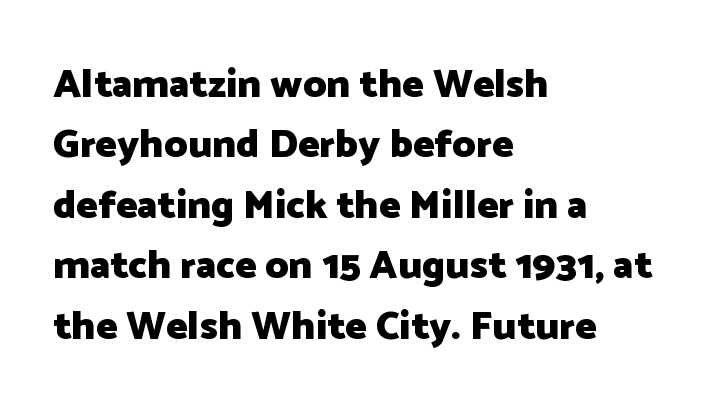
Q: Is the text bold? A: Yes.
Q: Is the text italic (slanted)? A: No, it is upright.
Q: Is the typeface a serif or a sans-serif typeface? A: Sans-serif.
Q: Is the text underlined? A: No.
Q: How is the paragraph aligned? A: Left-aligned.
Q: Is the spacing between letters normal or unusually wide? A: Normal.
Q: Is the spacing between lines tight, normal or loose? A: Normal.
Q: Width (condensed, normal, or wide)? A: Normal.
Q: Stroke contrast? A: Low.
Q: x-height? A: Medium.
Q: Monospaced? A: No.
